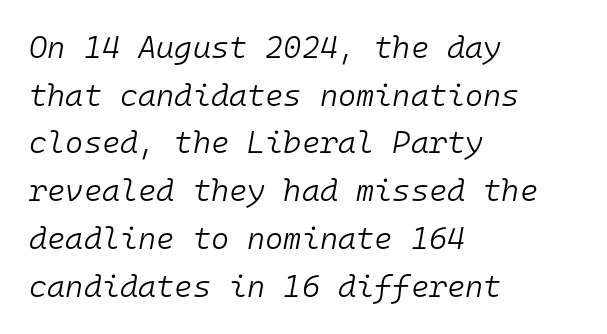
The paragraph shown leans on its left margin. This sample keeps an unexceptional amount of space between lines. Observe the lean: these are italic letterforms. The face used here is monospaced, like something from a code editor.
